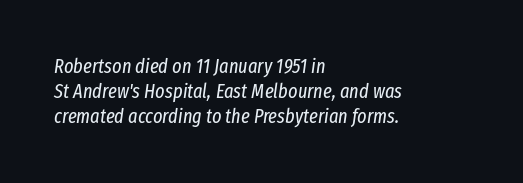
The image shows 20 px text type, italic (leaning right); set left-aligned, line spacing 1.24x, normal letter spacing, not underlined.
